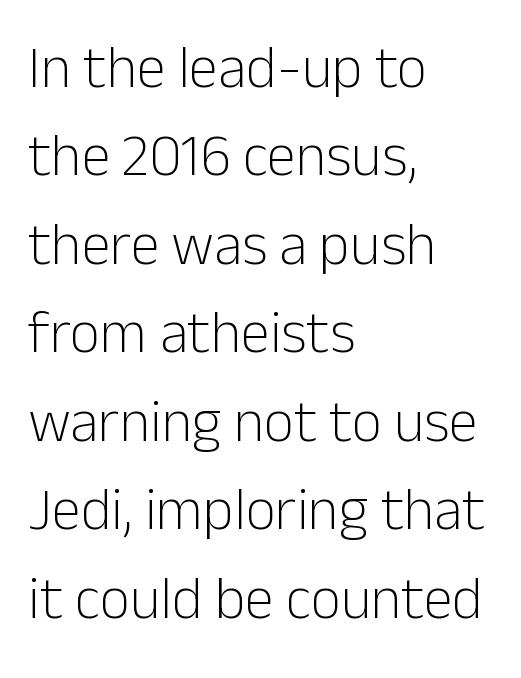
The type is set solid horizontally, with unmodified tracking. A bare baseline throughout the passage. Think of a printed novel: that variable character pitch is what you see here. Teacher's note: observe the even left margin — that is flush-left alignment.
